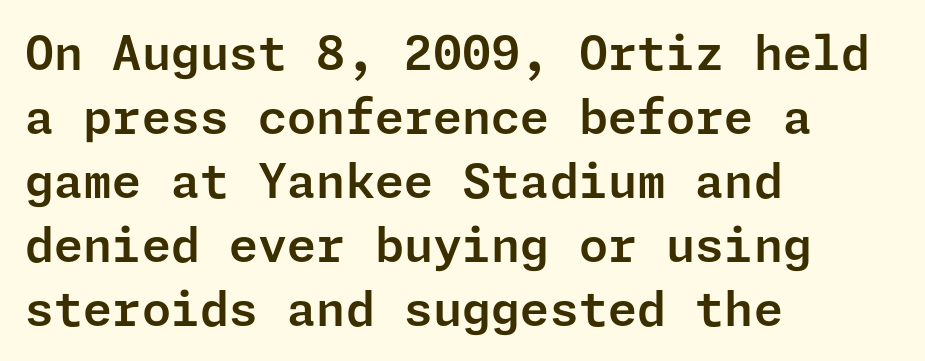
{"serif": "no", "italic": "no", "width": "normal", "stroke_contrast": "low", "x_height": "medium", "underline": "no", "align": "left", "line_spacing": "normal", "line_spacing_ratio": 1.36, "letter_spacing": "normal", "letter_spacing_em": 0.0, "glyph_px": 47}
